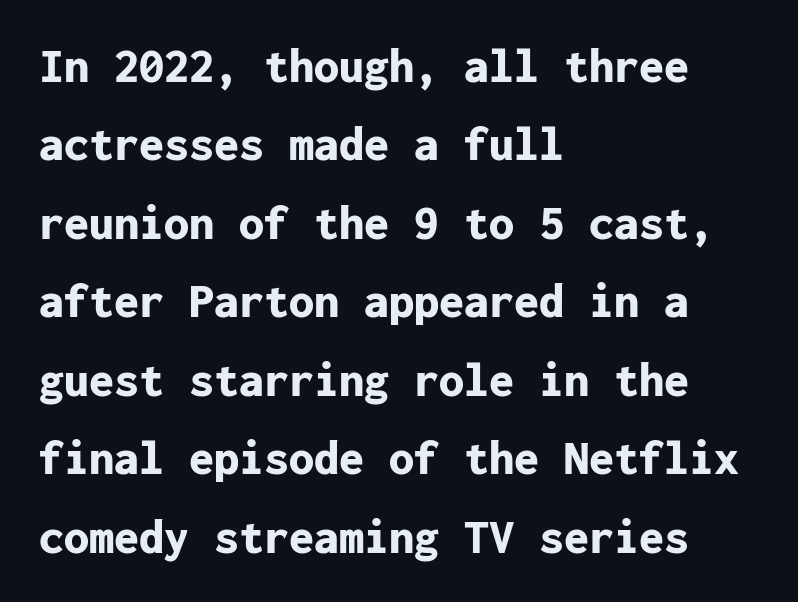
The specimen omits any rule beneath the text block's lines. Unlike a traditional serif, this face leaves its strokes unadorned. Strong, thick strokes mark this as bold type. Notice how descenders clear the ascenders below comfortably — that's standard leading. Is this a fixed-width face? Yes — each glyph sits in an identical cell.
